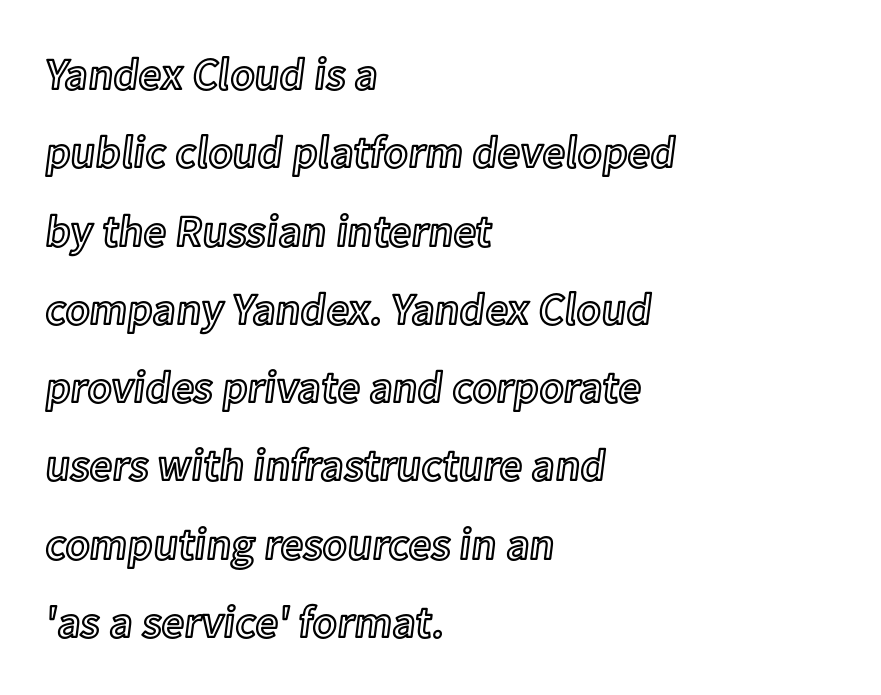
The image shows 45 px text type; set left-aligned, line spacing 1.74x, normal letter spacing, not underlined; a medium x-height.
